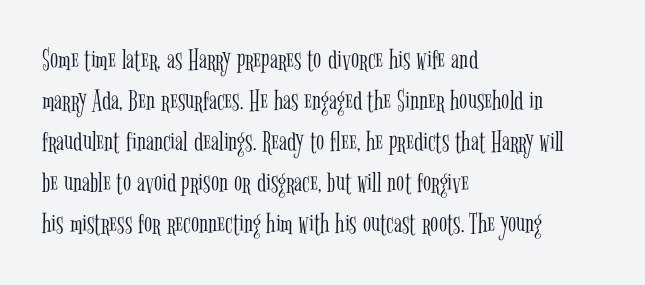
Q: Is the text bold? A: No.
Q: Is the text italic (slanted)? A: No, it is upright.
Q: Is the typeface a serif or a sans-serif typeface? A: Serif.
Q: Is the text underlined? A: No.
Q: How is the paragraph aligned? A: Left-aligned.
Q: Is the spacing between letters normal or unusually wide? A: Normal.
Q: Is the spacing between lines tight, normal or loose? A: Normal.
Q: Width (condensed, normal, or wide)? A: Condensed.
Q: Stroke contrast? A: Low.
Q: x-height? A: Medium.
Q: Monospaced? A: No.
